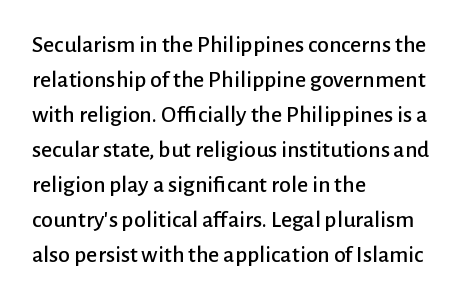
Q: Is the text italic (slanted)? A: No, it is upright.
Q: Is the text underlined? A: No.
Q: How is the paragraph aligned? A: Left-aligned.
Q: Is the spacing between letters normal or unusually wide? A: Normal.
Q: Is the spacing between lines tight, normal or loose? A: Normal.
